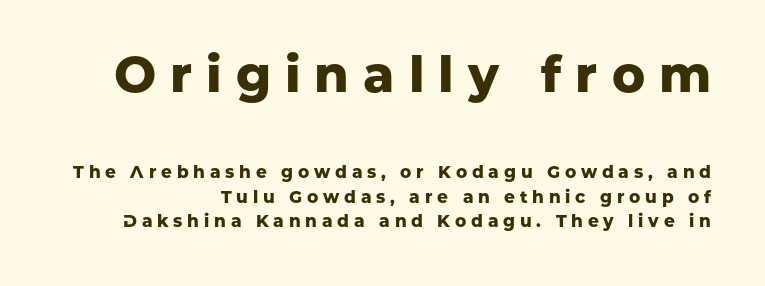
Q: Is the text bold? A: Yes.
Q: Is the text italic (slanted)? A: No, it is upright.
Q: Is the typeface a serif or a sans-serif typeface? A: Sans-serif.
Q: Is the text underlined? A: No.
Q: How is the paragraph aligned? A: Right-aligned.
Q: Is the spacing between letters normal or unusually wide? A: Unusually wide.
Q: Is the spacing between lines tight, normal or loose? A: Normal.
Q: Which block of text is set in a larger size, the first (top) or the second (bottom)? A: The first (top) one.
Q: Width (condensed, normal, or wide)? A: Normal.
Q: Stroke contrast? A: Low.
Q: x-height? A: Medium.
Q: Monospaced? A: No.
